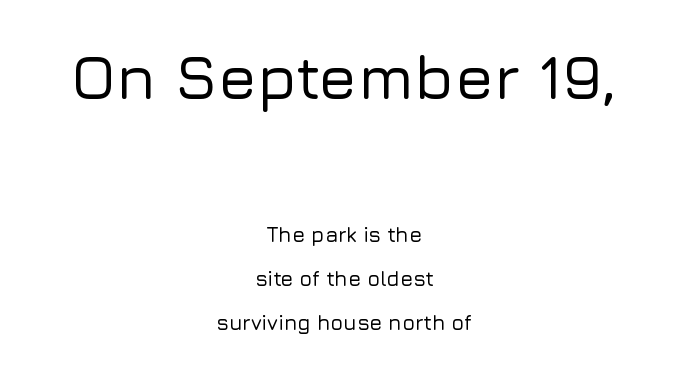
Q: Is the text italic (slanted)? A: No, it is upright.
Q: Is the typeface a serif or a sans-serif typeface? A: Sans-serif.
Q: Is the text underlined? A: No.
Q: How is the paragraph aligned? A: Centered.
Q: Is the spacing between letters normal or unusually wide? A: Normal.
Q: Is the spacing between lines tight, normal or loose? A: Loose.
Q: Which block of text is set in a larger size, the first (top) or the second (bottom)? A: The first (top) one.
Q: Width (condensed, normal, or wide)? A: Normal.
Q: Stroke contrast? A: Low.
Q: x-height? A: Medium.
Q: Monospaced? A: No.
